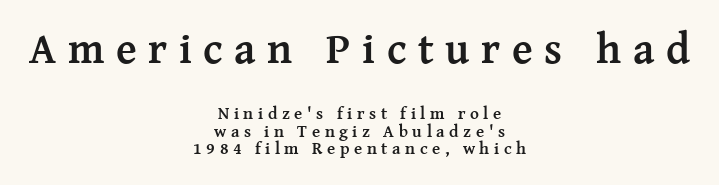
The image shows 43 px semibold serif type, upright; set centered, tight line spacing (1.04x), unusually wide letter spacing (+0.27 em), not underlined; the first (top) block is 2.53x larger; medium stroke contrast and a medium x-height.
